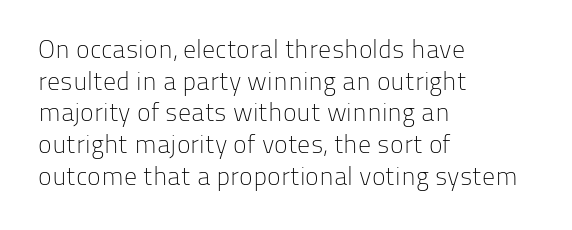
The image shows 26 px text type, upright; set left-aligned, line spacing 1.22x, normal letter spacing, not underlined.
